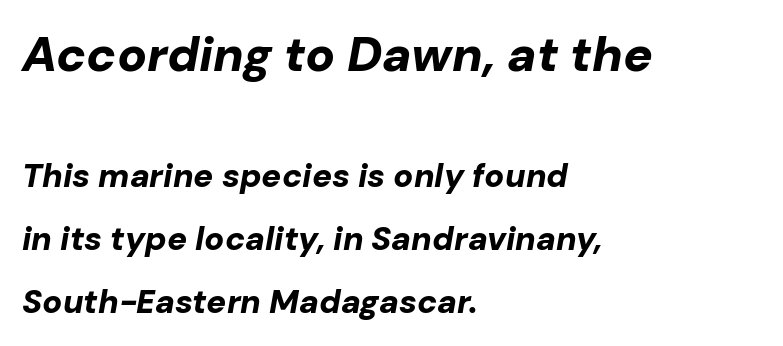
Each row of text sits above clean, open space. The emphasis by scale lands on block number one, above. Rows of type keep a wide berth in the vertical direction. The face used here has the dense, thick strokes of a bold. The gaps between neighbouring characters are ordinary and unremarkable.
